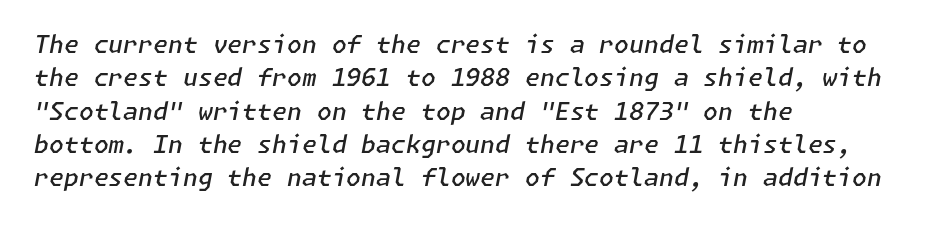
Q: Is the text bold? A: Semi-bold.
Q: Is the text italic (slanted)? A: Yes, it leans right by about 11 degrees.
Q: Is the text underlined? A: No.
Q: How is the paragraph aligned? A: Left-aligned.
Q: Is the spacing between letters normal or unusually wide? A: Normal.
Q: Is the spacing between lines tight, normal or loose? A: Normal.
